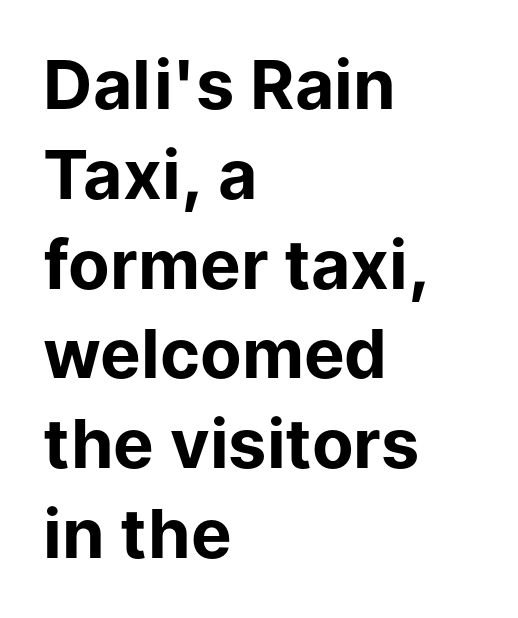
The image shows 68 px bold sans-serif type, upright; set left-aligned, normal line spacing (1.32x), normal letter spacing, not underlined; low stroke contrast and a medium x-height.
